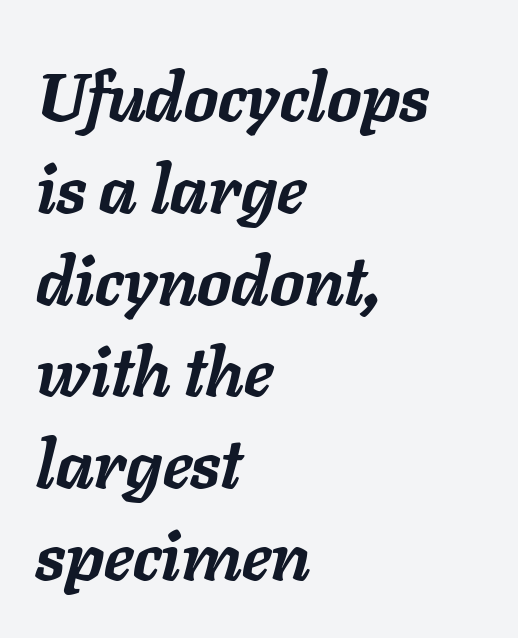
{"italic": "yes", "lean": "right", "slant_degrees": 11, "bold": "yes", "weight": "semibold", "width": "normal", "stroke_contrast": "low", "x_height": "medium", "monospaced": "no", "underline": "no", "align": "left", "line_spacing": "normal", "line_spacing_ratio": 1.35, "letter_spacing": "normal", "letter_spacing_em": 0.0, "glyph_px": 68}
